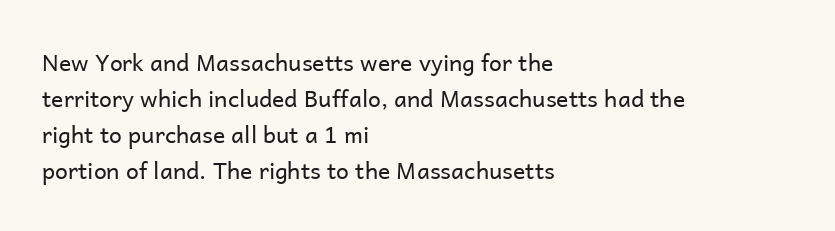
Q: Is the text bold? A: No.
Q: Is the text italic (slanted)? A: No, it is upright.
Q: Is the text underlined? A: No.
Q: How is the paragraph aligned? A: Left-aligned.
Q: Is the spacing between letters normal or unusually wide? A: Normal.
Q: Is the spacing between lines tight, normal or loose? A: Normal.
